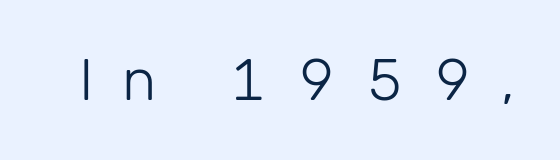
Do the characters align in a grid? No, the font is proportional. Is the letter spacing exaggerated? Yes — the characters are pushed far apart. Nope, not italic — everything's standing straight. Is this a sans? Yes — the strokes have no serifs. Descender tails drop into unmarked territory.
